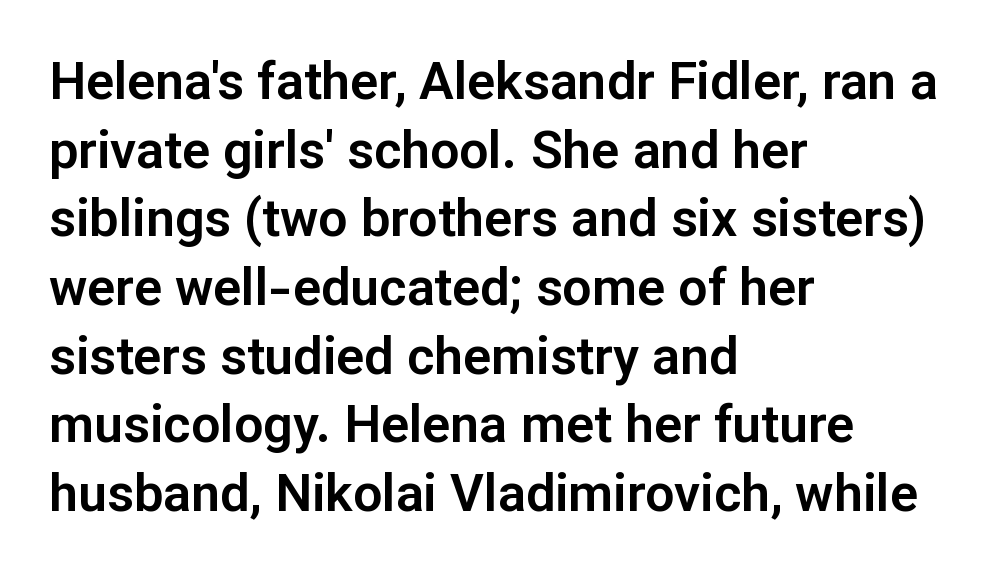
Q: Is the text italic (slanted)? A: No, it is upright.
Q: Is the typeface a serif or a sans-serif typeface? A: Sans-serif.
Q: Is the text underlined? A: No.
Q: How is the paragraph aligned? A: Left-aligned.
Q: Is the spacing between letters normal or unusually wide? A: Normal.
Q: Is the spacing between lines tight, normal or loose? A: Normal.
Q: Width (condensed, normal, or wide)? A: Normal.
Q: Stroke contrast? A: Low.
Q: x-height? A: Medium.
Q: Monospaced? A: No.
